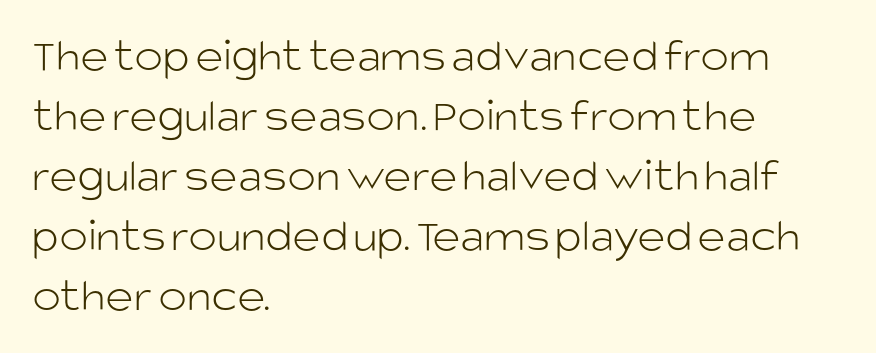
{"serif": "no", "italic": "no", "bold": "no", "weight": "light", "width": "normal", "stroke_contrast": "low", "x_height": "large", "monospaced": "no", "underline": "no", "align": "left", "line_spacing": "normal", "line_spacing_ratio": 1.25, "letter_spacing": "normal", "letter_spacing_em": 0.0, "glyph_px": 48}
